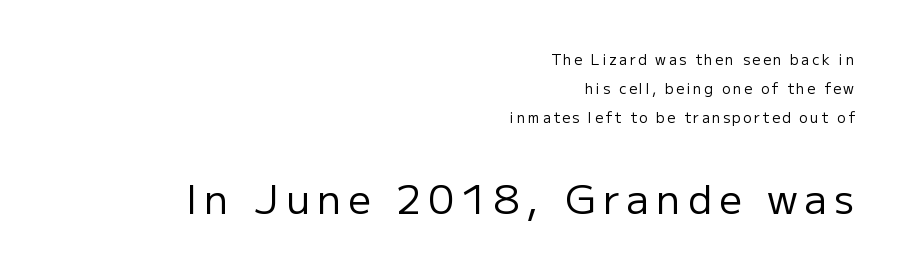
The image shows 40 px regular-weight sans-serif type, upright; set right-aligned, loose line spacing (2.06x), not underlined; the second (bottom) block is 2.86x larger; low stroke contrast and a medium x-height.
